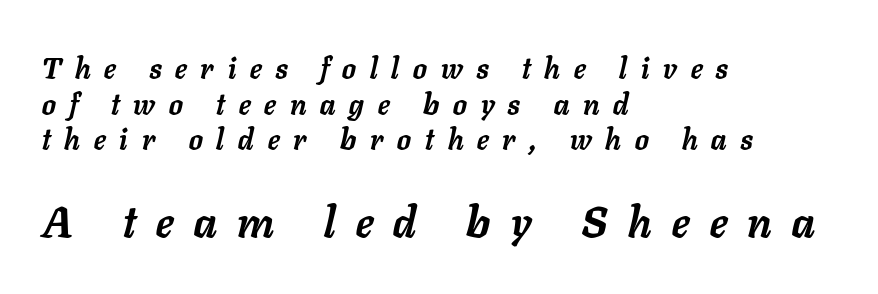
Think of a printed novel: that variable character pitch is what you see here. Heavy-handed strokes throughout: this text is bold. Underline: absent. Glyph-to-glyph distance is far greater than everyday printed text. Compared with ordinary roman type, these characters are visibly tilted.
